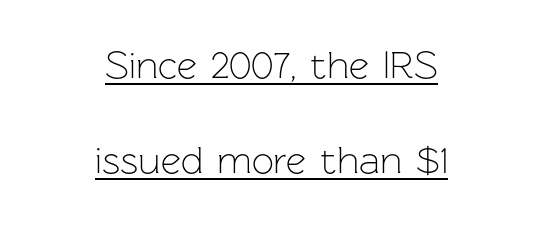
{"serif": "no", "italic": "no", "bold": "no", "weight": "light", "width": "normal", "stroke_contrast": "low", "x_height": "medium", "monospaced": "no", "underline": "yes", "align": "center", "line_spacing": "loose", "line_spacing_ratio": 2.44, "letter_spacing": "normal", "letter_spacing_em": 0.0, "glyph_px": 39}
